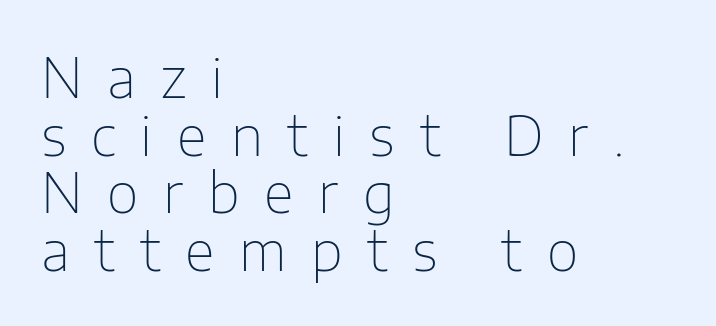
The image shows 55 px thin sans-serif type, upright; set left-aligned, tight line spacing (1.05x), unusually wide letter spacing (+0.45 em), not underlined; low stroke contrast and a medium x-height.
